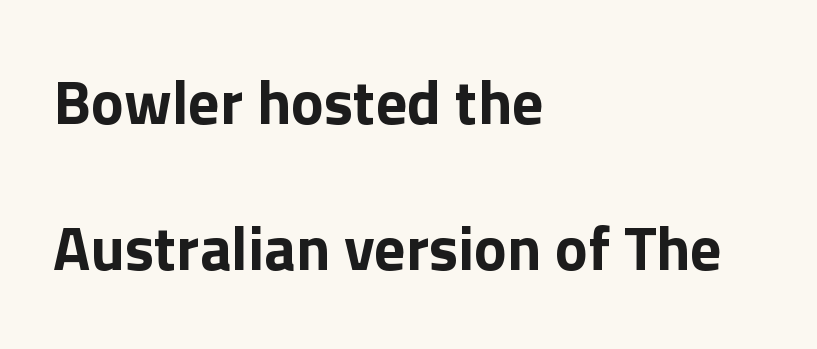
Q: Is the text bold? A: Yes.
Q: Is the text italic (slanted)? A: No, it is upright.
Q: Is the typeface a serif or a sans-serif typeface? A: Sans-serif.
Q: Is the text underlined? A: No.
Q: How is the paragraph aligned? A: Left-aligned.
Q: Is the spacing between letters normal or unusually wide? A: Normal.
Q: Is the spacing between lines tight, normal or loose? A: Loose.
Q: Width (condensed, normal, or wide)? A: Normal.
Q: x-height? A: Medium.
Q: Monospaced? A: No.
